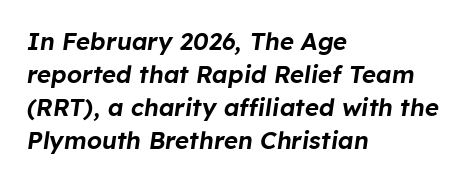
Every character sits at an angle, as italics do. Students, note that the glyphs here touch the page at normal intervals. Honestly, there is no underline to notice here at all. Interline gaps are of average width in this sample.
